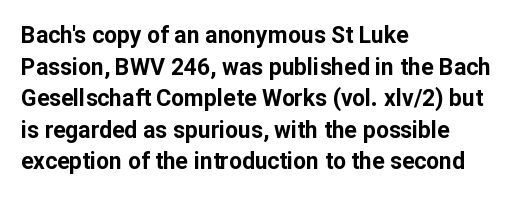
One glance says typical: line gaps are just what's usual. The letters stand upright; this is a roman face. These lines stack with their left ends in a neat column. Bold? Absolutely — the strokes are thick and heavy.
